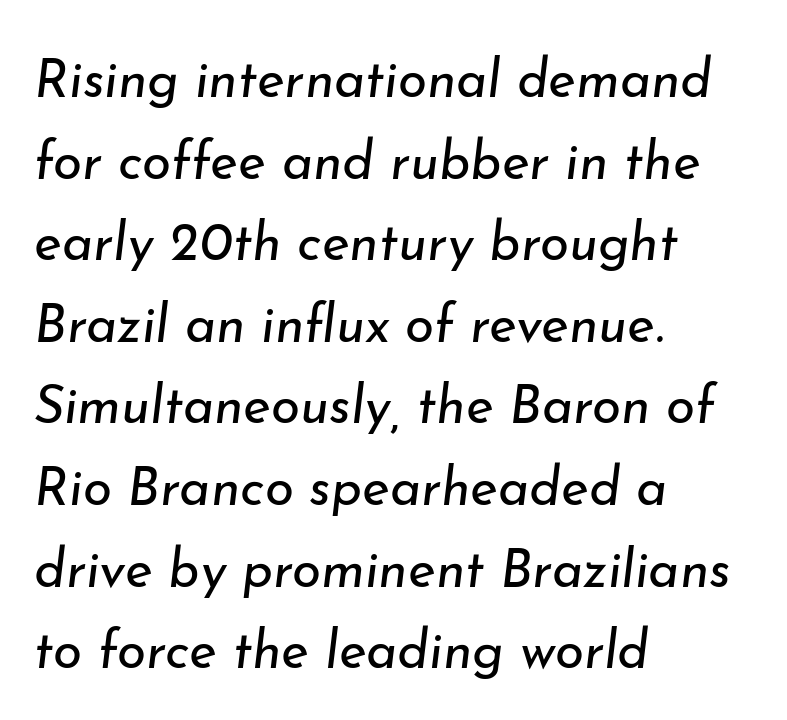
Q: Is the text bold? A: No.
Q: Is the text italic (slanted)? A: Yes, it leans right by about 7 degrees.
Q: Is the text underlined? A: No.
Q: How is the paragraph aligned? A: Left-aligned.
Q: Is the spacing between letters normal or unusually wide? A: Normal.
Q: Is the spacing between lines tight, normal or loose? A: Normal.
Q: Width (condensed, normal, or wide)? A: Normal.
Q: Stroke contrast? A: Low.
Q: x-height? A: Small.
Q: Monospaced? A: No.
